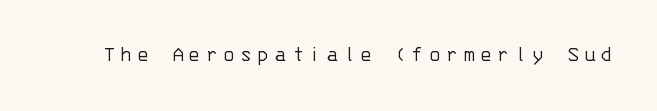
No heavy texture on the line: the type isn't bold. This sample uses expanded letter spacing, leaving extra air between glyphs. Just letters on the line, the space beneath them empty. The font's upright variant was chosen for this text.
